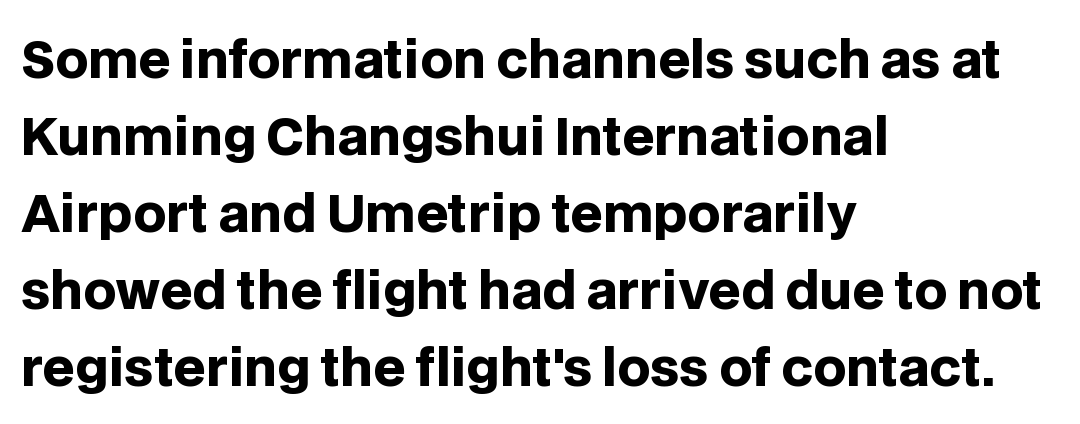
The image shows 51 px heavy sans-serif type, upright; set left-aligned, normal line spacing (1.51x), normal letter spacing, not underlined; low stroke contrast and a large x-height.
